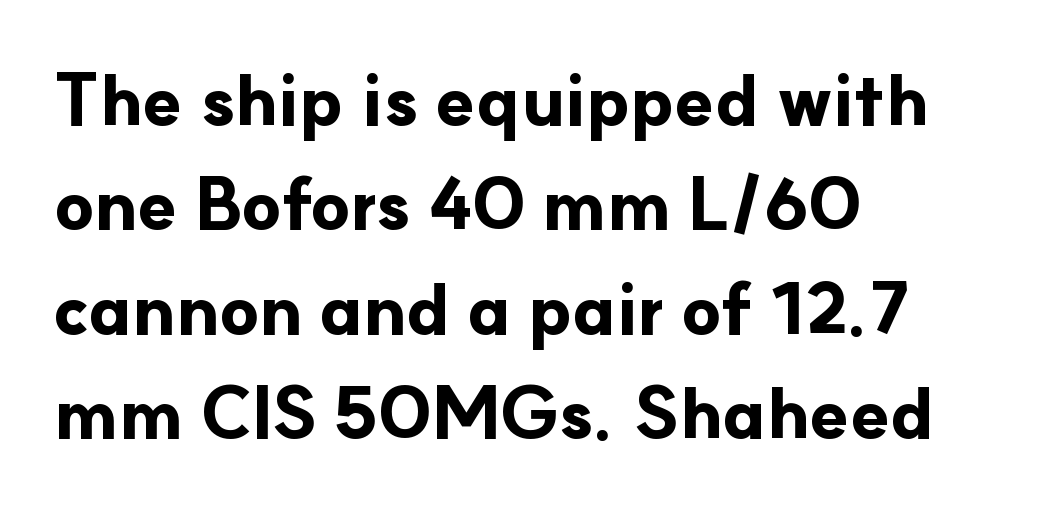
Heft: maximum for text — a bold. Typeset ragged right — the left edge is the straight one. Interline gaps are of average width in this sample. Italic? Not at all — the glyphs are vertical. Between one letter and the next there's only the usual sliver of space. Anything drawn beneath the words? Only blank space.
